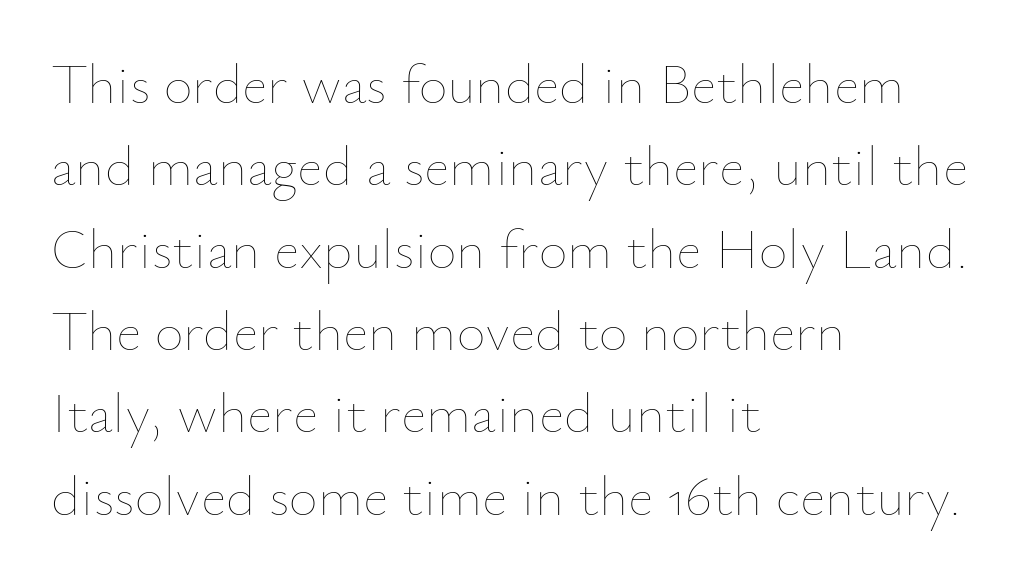
The image shows 56 px thin type, upright; set left-aligned, normal line spacing (1.47x), normal letter spacing, not underlined; low stroke contrast and a small x-height.
